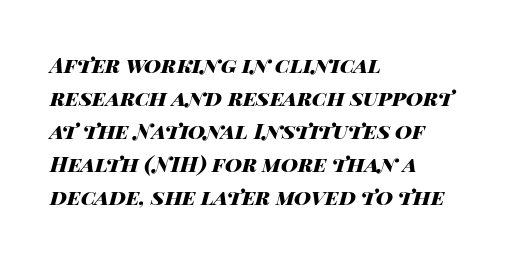
Q: Is the text bold? A: Yes.
Q: Is the text italic (slanted)? A: Yes, it leans right by about 14 degrees.
Q: Is the text underlined? A: No.
Q: How is the paragraph aligned? A: Left-aligned.
Q: Is the spacing between letters normal or unusually wide? A: Normal.
Q: Is the spacing between lines tight, normal or loose? A: Normal.
